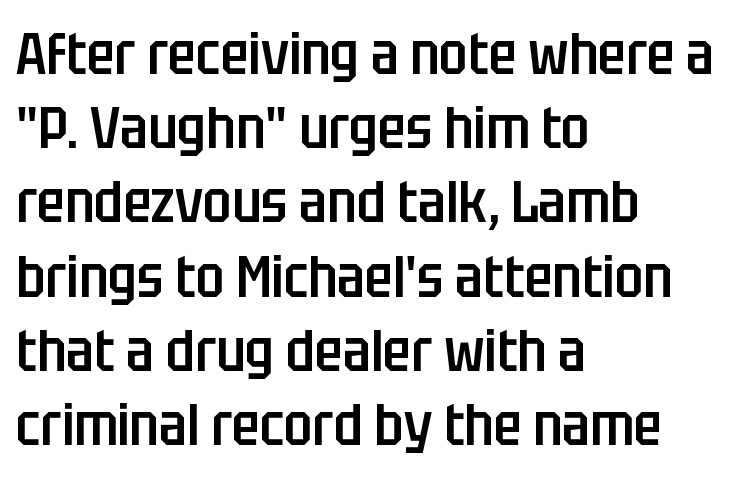
Is the block centered? No — it sits flush against the left margin. You could not count columns in this text — the font is proportionally spaced. Serifs: no, the terminals of the letterforms are clean. Semibold letterforms, between regular and bold.
